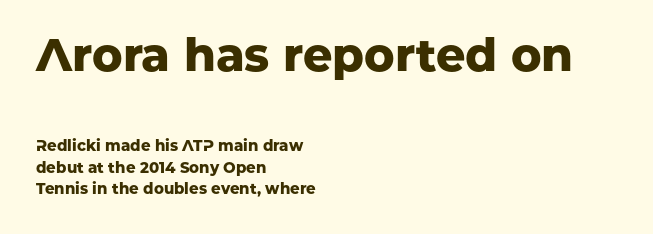
You can tell from the bare stems that sans-serif type was used. Caption: bold face, heavy strokes. Ordinary non-slanted type is in use. Summary of vertical rhythm: regular, with standard interline spacing.
